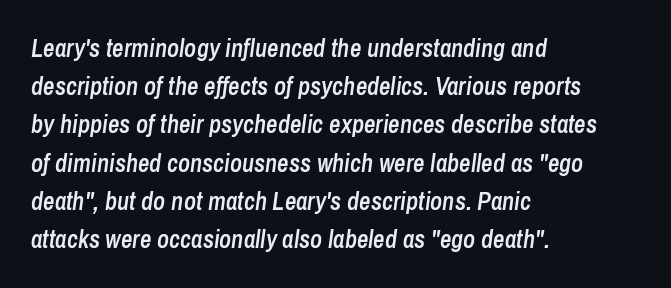
The image shows 25 px text type, italic (leaning right); set left-aligned, normal line spacing (1.53x), normal letter spacing, not underlined.
